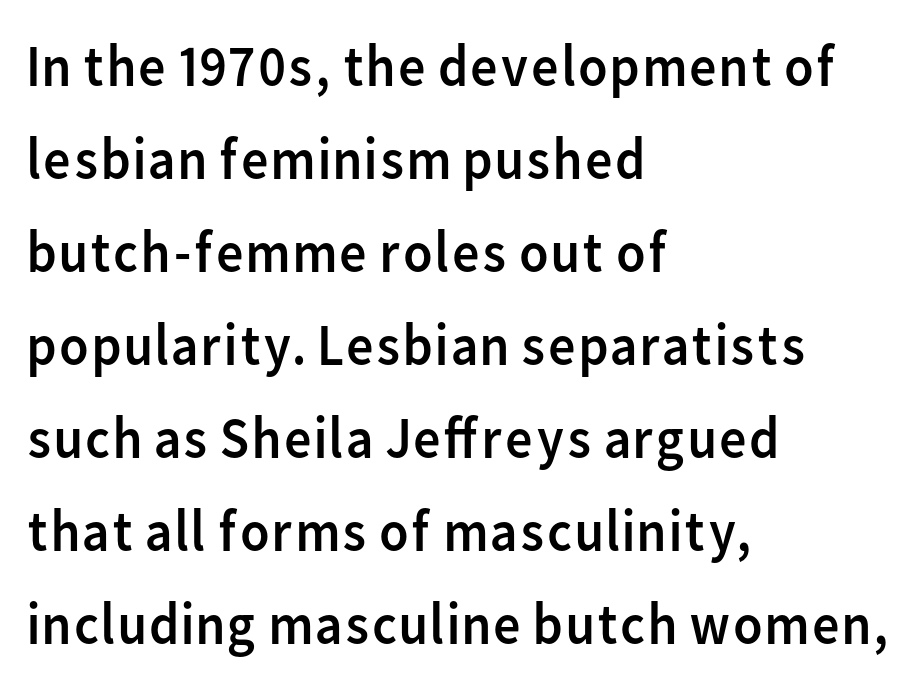
Lines of text with bare space underneath. Compared with typical paragraphs, the rows here are spaced about the same. Here the designer chose a conventional face with non-uniform glyph widths. If you drew a ruler down the left edge, every line would touch it. Vertical stems look standard width or narrower in stroke. The horizontal fit of the characters is conventional and even.
